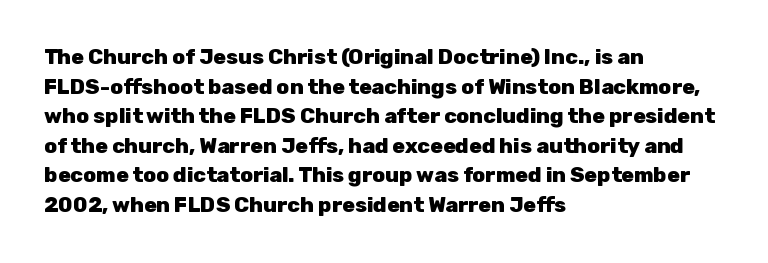
Q: Is the text bold? A: Yes.
Q: Is the text italic (slanted)? A: No, it is upright.
Q: Is the text underlined? A: No.
Q: How is the paragraph aligned? A: Left-aligned.
Q: Is the spacing between letters normal or unusually wide? A: Normal.
Q: Is the spacing between lines tight, normal or loose? A: Normal.
